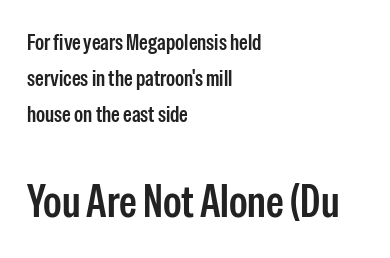
{"serif": "no", "italic": "no", "bold": "semi", "weight": "semibold", "width": "condensed", "stroke_contrast": "low", "x_height": "medium", "monospaced": "no", "underline": "no", "align": "left", "line_spacing": "normal", "line_spacing_ratio": 1.63, "letter_spacing": "normal", "letter_spacing_em": 0.0, "larger_block": "second", "size_ratio": 2.05, "glyph_px": 45}
